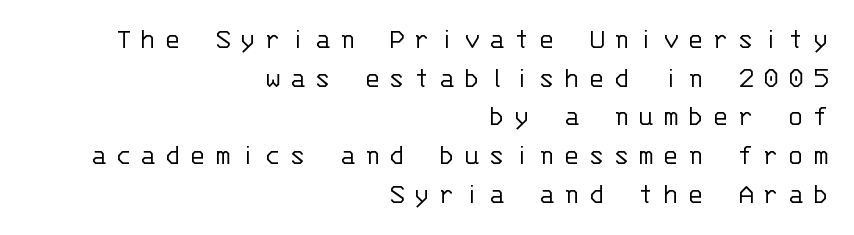
Weight: regular or lighter. The text was rendered using a sans face with plain stroke endings. Do the characters align in a grid? Yes, the font is monospaced. You could only call the tracking loose — the letters float apart. Vertical strokes here are truly vertical. Check under the words: just untouched page.
